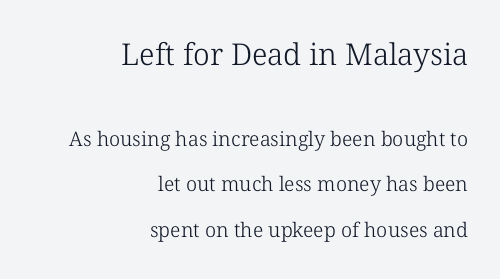
The image shows 30 px light serif type; set right-aligned, loose line spacing (2.27x), normal letter spacing, not underlined; the first (top) block is 1.5x larger; low stroke contrast and a medium x-height.
